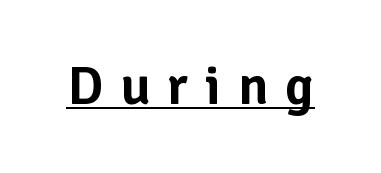
The image shows 55 px sans-serif type, upright; set unusually wide letter spacing (+0.31 em), underlined; low stroke contrast and a medium x-height.
